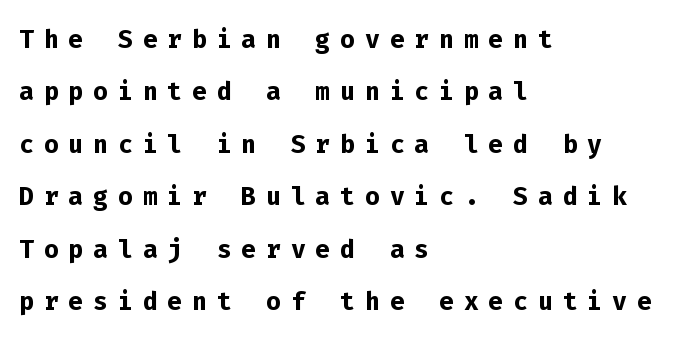
The image shows 35 px semibold sans-serif type, upright, monospaced; set left-aligned, normal line spacing (1.5x), unusually wide letter spacing (+0.28 em), not underlined; low stroke contrast and a medium x-height.
